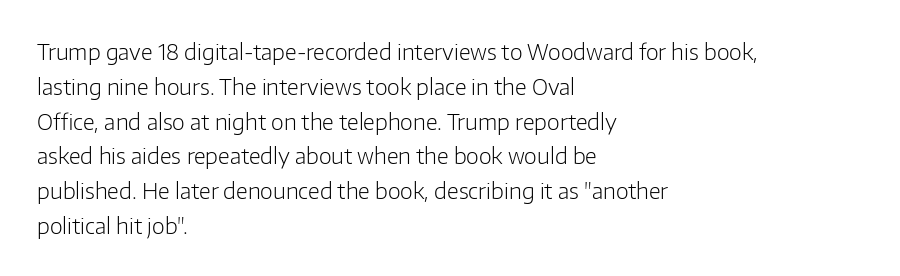
{"italic": "no", "bold": "no", "underline": "no", "align": "left", "line_spacing": "normal", "line_spacing_ratio": 1.58, "letter_spacing": "normal", "letter_spacing_em": 0.0, "glyph_px": 22}
